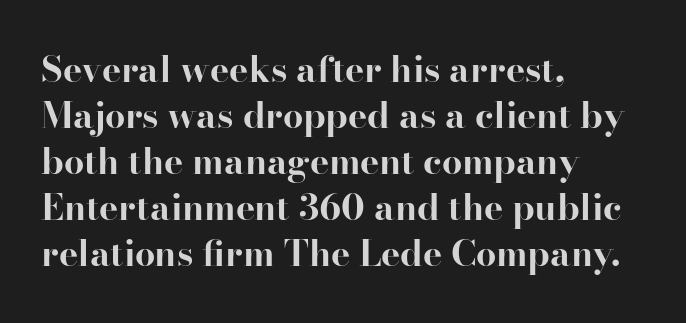
The characters look thick and weighty, a clear bold. The rendering uses natural spacing where letterforms have individual widths. The lines are quadded left. A roman cut, with each character standing at attention. The characters display serif detailing at their extremities.
